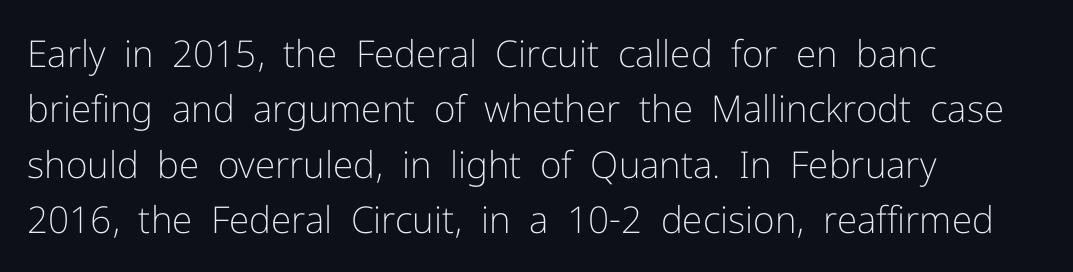
The image shows 37 px light sans-serif type, upright; set left-aligned, normal line spacing (1.5x), normal letter spacing, not underlined; low stroke contrast and a medium x-height.
